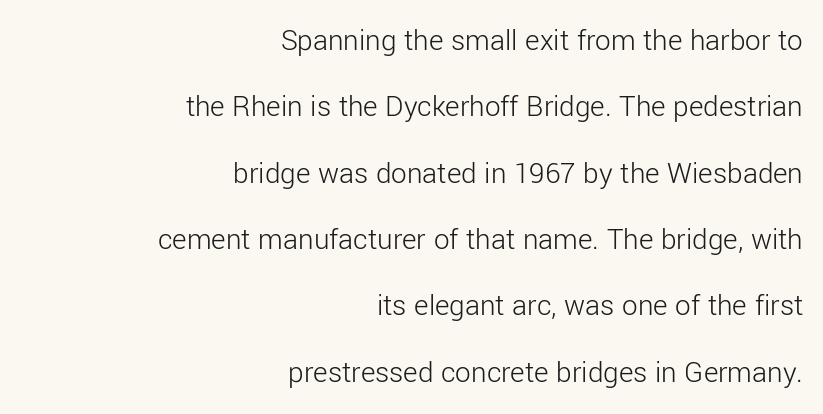
The image shows 31 px light sans-serif type, upright; set right-aligned, loose line spacing (2.14x), normal letter spacing, not underlined; low stroke contrast and a medium x-height.
